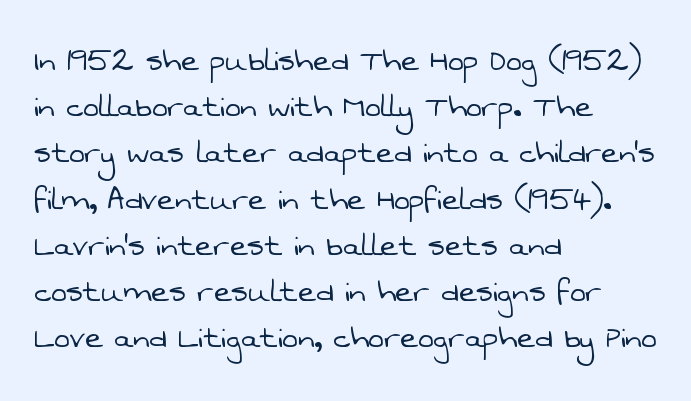
The passage shown is typed in a proportional face where columns would drift. Classification — sans serif. The specimen omits any rule beneath the text block's lines. What stands out about the letter spacing? Nothing — it is the standard amount. The face looks like a standard text weight, possibly lighter.
